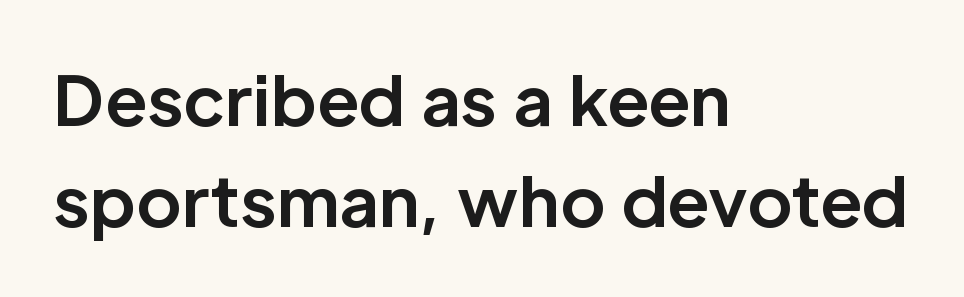
Q: Is the text bold? A: Yes.
Q: Is the text italic (slanted)? A: No, it is upright.
Q: Is the typeface a serif or a sans-serif typeface? A: Sans-serif.
Q: Is the text underlined? A: No.
Q: How is the paragraph aligned? A: Left-aligned.
Q: Is the spacing between letters normal or unusually wide? A: Normal.
Q: Is the spacing between lines tight, normal or loose? A: Normal.
Q: Width (condensed, normal, or wide)? A: Normal.
Q: Stroke contrast? A: Low.
Q: x-height? A: Medium.
Q: Monospaced? A: No.
